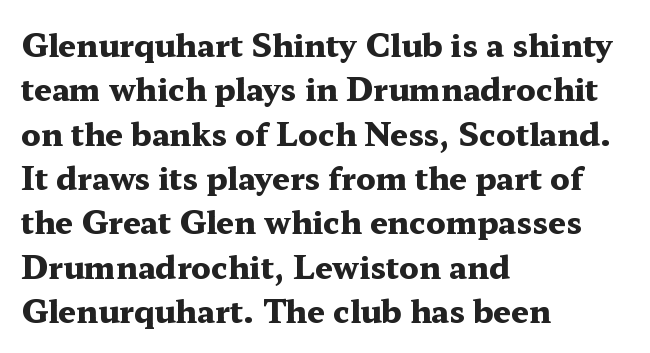
Q: Is the text bold? A: Yes.
Q: Is the text italic (slanted)? A: No, it is upright.
Q: Is the typeface a serif or a sans-serif typeface? A: Serif.
Q: Is the text underlined? A: No.
Q: How is the paragraph aligned? A: Left-aligned.
Q: Is the spacing between letters normal or unusually wide? A: Normal.
Q: Is the spacing between lines tight, normal or loose? A: Normal.
Q: Width (condensed, normal, or wide)? A: Wide.
Q: Stroke contrast? A: Medium.
Q: x-height? A: Medium.
Q: Monospaced? A: No.
